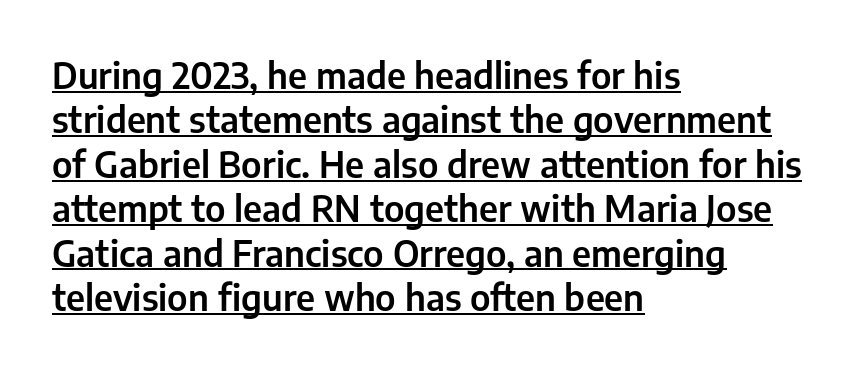
{"serif": "no", "italic": "no", "width": "normal", "stroke_contrast": "low", "x_height": "medium", "monospaced": "no", "underline": "yes", "align": "left", "line_spacing": "normal", "line_spacing_ratio": 1.27, "letter_spacing": "normal", "letter_spacing_em": 0.0, "glyph_px": 35}
